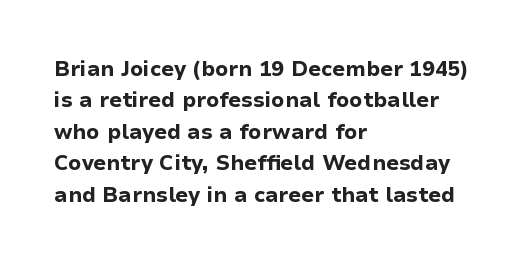
{"italic": "no", "bold": "yes", "underline": "no", "align": "left", "line_spacing": "normal", "line_spacing_ratio": 1.5, "letter_spacing": "normal", "letter_spacing_em": 0.0, "glyph_px": 21}
